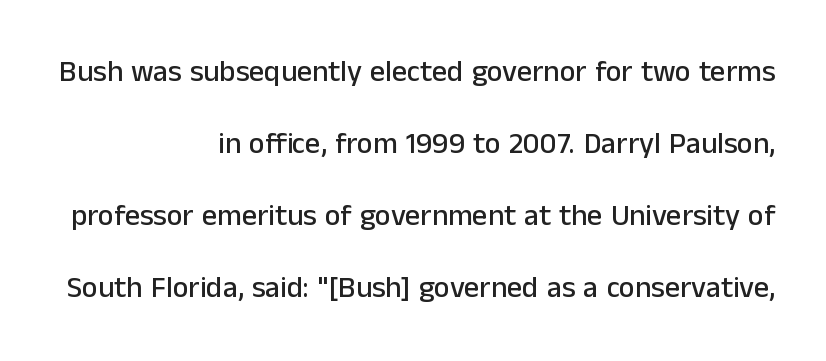
The image shows 30 px sans-serif type, upright; set right-aligned, loose line spacing (2.4x), normal letter spacing, not underlined; low stroke contrast and a medium x-height.
